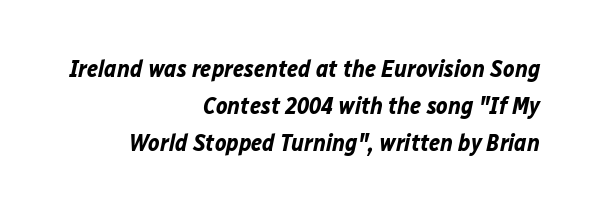
The image shows 24 px bold type, italic (leaning right); set right-aligned, normal line spacing (1.54x), normal letter spacing, not underlined.
